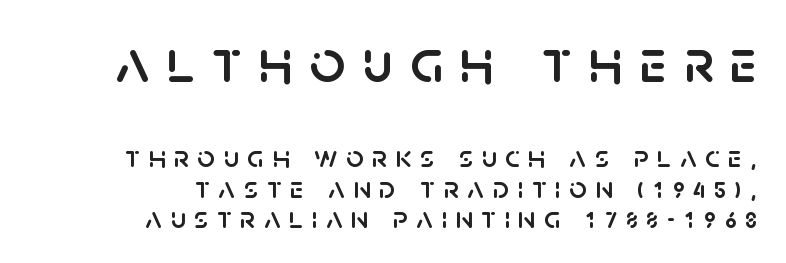
The image shows 62 px sans-serif type, upright; set right-aligned, tight line spacing (0.99x), unusually wide letter spacing (+0.27 em), not underlined; the first (top) block is 2.0x larger; low stroke contrast and a large x-height.
